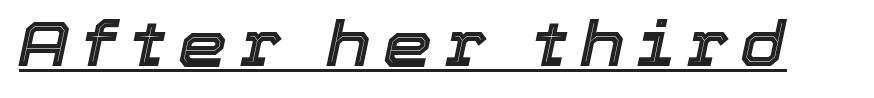
This sample uses an oblique cut, with every glyph tilted off the vertical. Is there an underline? Yes — a line sits under the letters. Do the characters align in a grid? No, the font is proportional. This rendering widens character spacing well past its baseline value.
